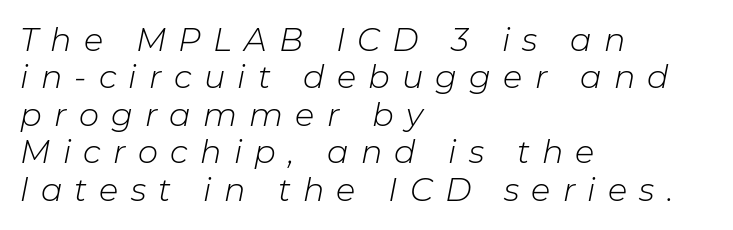
{"italic": "yes", "lean": "right", "slant_degrees": 11, "bold": "no", "weight": "light", "width": "normal", "stroke_contrast": "low", "x_height": "medium", "monospaced": "no", "underline": "no", "align": "left", "line_spacing_ratio": 1.17, "letter_spacing": "wide", "letter_spacing_em": 0.38, "glyph_px": 32}
